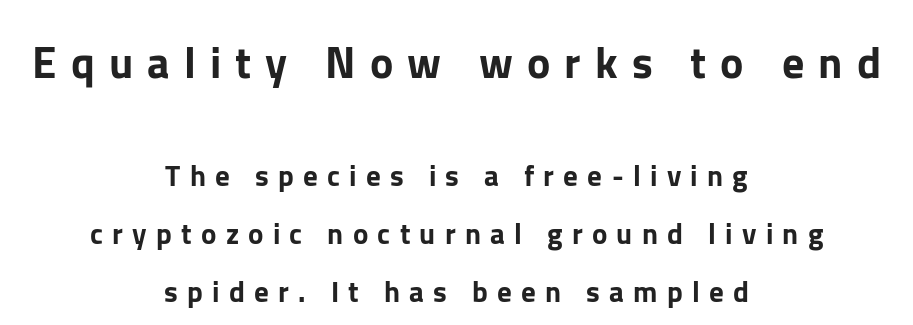
Type style note: lacks serifs. Horizontal alignment here is central, giving a formal, balanced look. A typesetter would call this proportional, since set widths differ per character. No italicization has been applied; the sample stays upright. Scale decreases going downward across the two blocks. Vertical spacing — loose.
